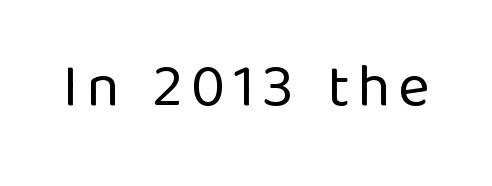
Q: Is the text bold? A: No.
Q: Is the text italic (slanted)? A: No, it is upright.
Q: Is the typeface a serif or a sans-serif typeface? A: Sans-serif.
Q: Is the text underlined? A: No.
Q: Width (condensed, normal, or wide)? A: Normal.
Q: Stroke contrast? A: Low.
Q: x-height? A: Medium.
Q: Monospaced? A: No.
